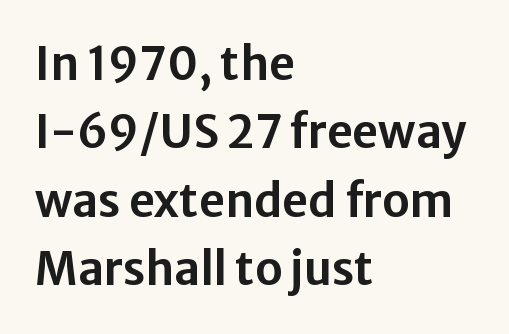
Q: Is the text italic (slanted)? A: No, it is upright.
Q: Is the typeface a serif or a sans-serif typeface? A: Sans-serif.
Q: Is the text underlined? A: No.
Q: How is the paragraph aligned? A: Left-aligned.
Q: Is the spacing between letters normal or unusually wide? A: Normal.
Q: Is the spacing between lines tight, normal or loose? A: Normal.
Q: Width (condensed, normal, or wide)? A: Normal.
Q: Stroke contrast? A: Low.
Q: x-height? A: Medium.
Q: Monospaced? A: No.
